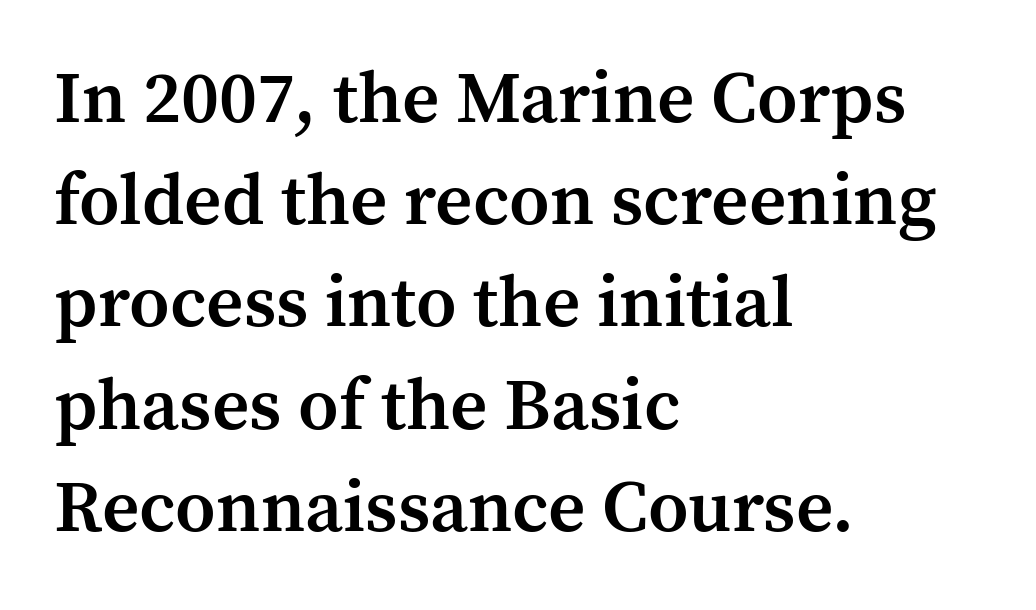
{"serif": "yes", "italic": "no", "bold": "semi", "weight": "semibold", "width": "normal", "stroke_contrast": "medium", "x_height": "medium", "monospaced": "no", "underline": "no", "align": "left", "line_spacing": "normal", "line_spacing_ratio": 1.4, "letter_spacing": "normal", "letter_spacing_em": 0.0, "glyph_px": 73}
